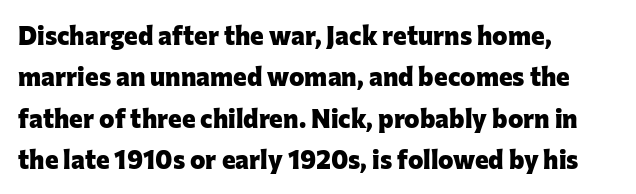
Q: Is the text bold? A: Yes.
Q: Is the text italic (slanted)? A: No, it is upright.
Q: Is the text underlined? A: No.
Q: How is the paragraph aligned? A: Left-aligned.
Q: Is the spacing between letters normal or unusually wide? A: Normal.
Q: Is the spacing between lines tight, normal or loose? A: Normal.
